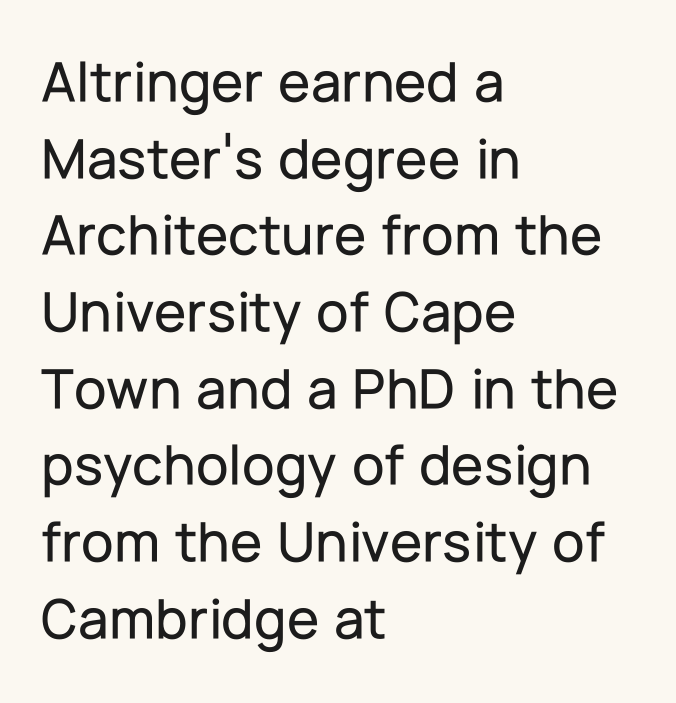
These lines are rendered in a variable-pitch font. The area under the type is left untouched. This rendering uses left alignment, leaving the right contour irregular. Caption: standard tracking, unaltered. Line spacing here is normal. Classification — sans serif.
